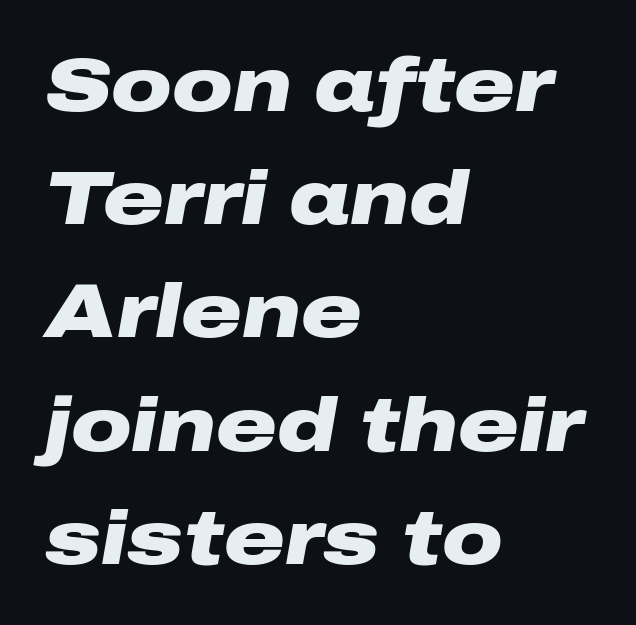
{"italic": "yes", "lean": "right", "slant_degrees": 10, "bold": "yes", "weight": "heavy", "width": "wide", "stroke_contrast": "low", "x_height": "medium", "monospaced": "no", "underline": "no", "align": "left", "line_spacing": "normal", "line_spacing_ratio": 1.51, "letter_spacing": "normal", "letter_spacing_em": 0.0, "glyph_px": 75}
